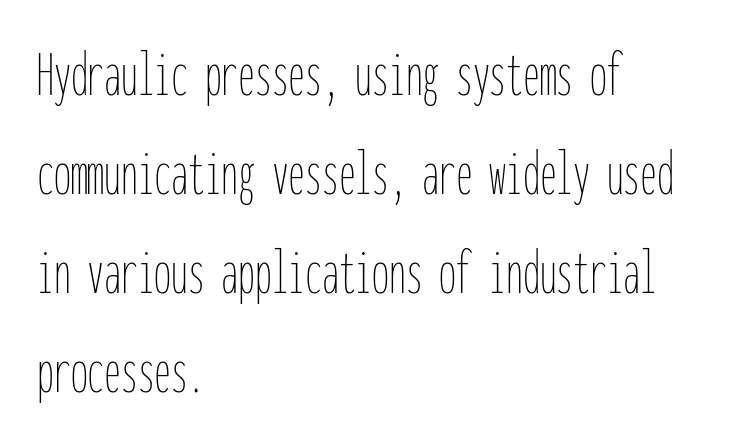
{"italic": "no", "bold": "no", "weight": "thin", "width": "condensed", "stroke_contrast": "low", "x_height": "medium", "monospaced": "yes", "underline": "no", "align": "left", "line_spacing": "normal", "line_spacing_ratio": 1.48, "letter_spacing": "normal", "letter_spacing_em": 0.0, "glyph_px": 67}
